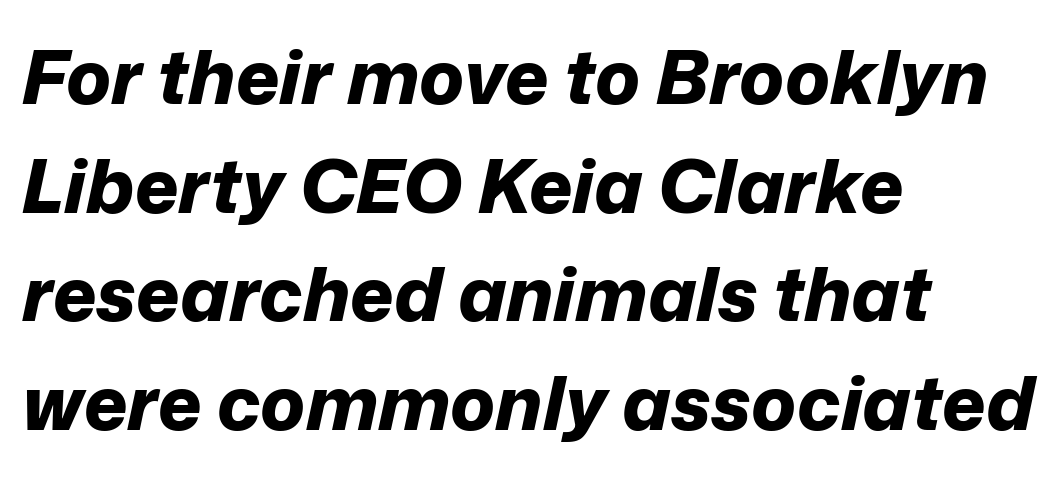
{"italic": "yes", "lean": "right", "slant_degrees": 12, "bold": "yes", "weight": "bold", "width": "normal", "stroke_contrast": "low", "x_height": "medium", "monospaced": "no", "underline": "no", "align": "left", "line_spacing": "normal", "line_spacing_ratio": 1.45, "letter_spacing": "normal", "letter_spacing_em": 0.0, "glyph_px": 75}
